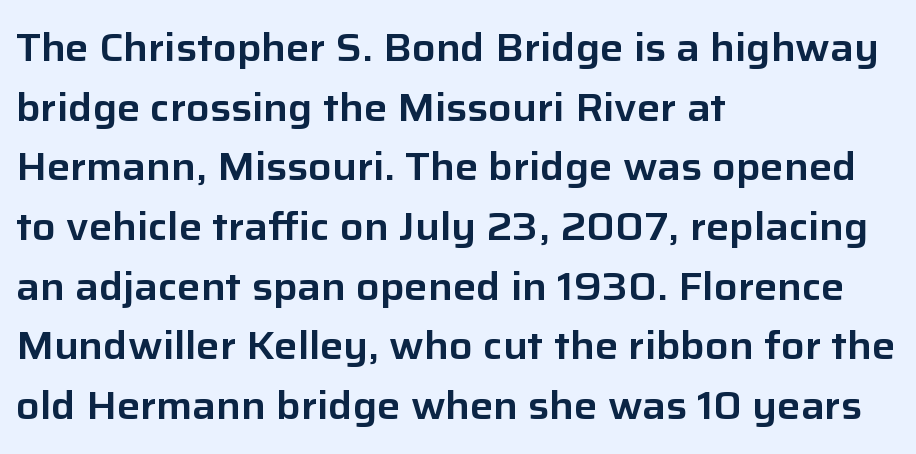
Proportional: the letters do not fall into vertical columns. Do the letters lean? They stand straight. Typeset ragged right — the left edge is the straight one. This is sans-serif lettering, the kind often seen on screens and signage. Each row of text sits above clean, open space. Observe the ordinary spacing: letters are neighbours, not strangers.
